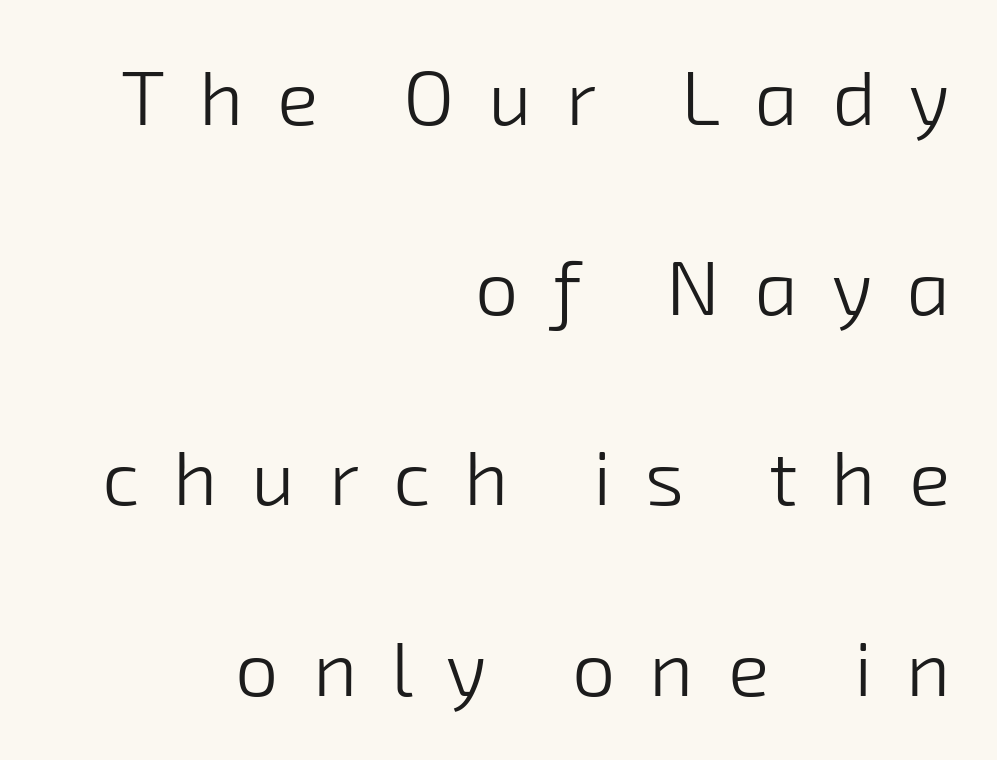
The image shows 77 px light sans-serif type; set right-aligned, loose line spacing (2.47x), unusually wide letter spacing (+0.44 em), not underlined; low stroke contrast and a medium x-height.
